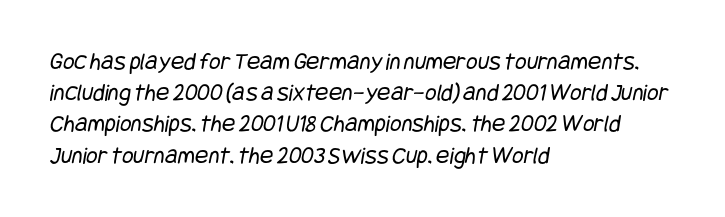
The passage shown is not bold in any degree. Rule under the text: the space is simply empty. Rows of type keep a routine distance in the vertical direction. Short note: letters normally spaced. The lines are quadded left.
